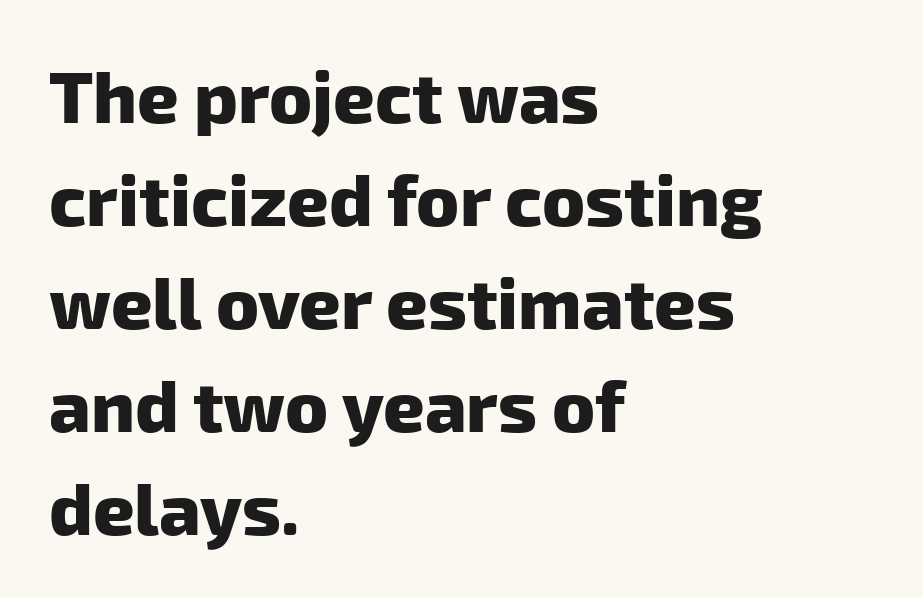
Q: Is the text bold? A: Yes.
Q: Is the typeface a serif or a sans-serif typeface? A: Sans-serif.
Q: Is the text underlined? A: No.
Q: How is the paragraph aligned? A: Left-aligned.
Q: Is the spacing between letters normal or unusually wide? A: Normal.
Q: Is the spacing between lines tight, normal or loose? A: Normal.
Q: Width (condensed, normal, or wide)? A: Normal.
Q: Stroke contrast? A: Low.
Q: x-height? A: Medium.
Q: Monospaced? A: No.
